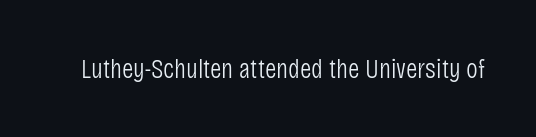
The area under the type is left untouched. The type sits square on the baseline with zero lean. The strokes carry an ordinary text weight at most. Unlike a traditional serif, this face leaves its strokes unadorned. The rendering keeps characters at their native spacing. The face used here is proportionally spaced, like ordinary book or web type.
